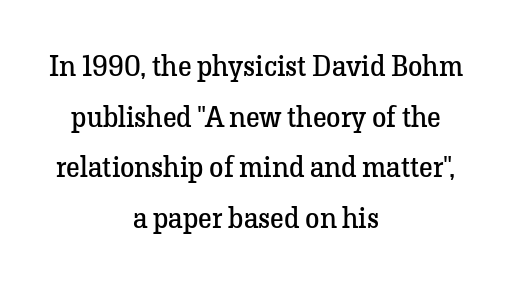
Q: Is the text bold? A: No.
Q: Is the text italic (slanted)? A: No, it is upright.
Q: Is the typeface a serif or a sans-serif typeface? A: Serif.
Q: Is the text underlined? A: No.
Q: How is the paragraph aligned? A: Centered.
Q: Is the spacing between letters normal or unusually wide? A: Normal.
Q: Width (condensed, normal, or wide)? A: Normal.
Q: Stroke contrast? A: Low.
Q: x-height? A: Medium.
Q: Monospaced? A: No.
